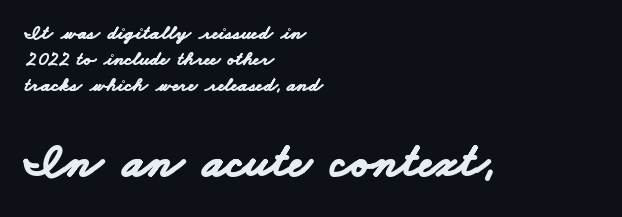
{"serif": "no", "bold": "yes", "weight": "bold", "width": "wide", "stroke_contrast": "low", "x_height": "small", "monospaced": "no", "underline": "no", "align": "left", "line_spacing": "normal", "line_spacing_ratio": 1.29, "letter_spacing": "normal", "letter_spacing_em": 0.0, "larger_block": "second", "size_ratio": 2.45, "glyph_px": 49}
